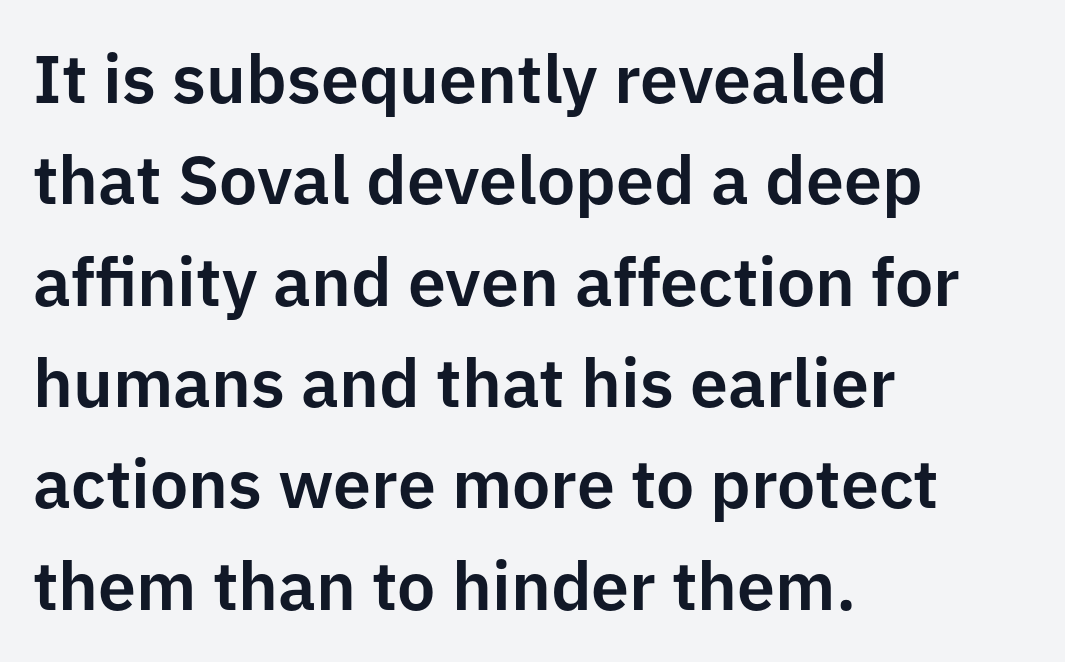
The type family on display is of the sans-serif kind. This is roman type, the default non-slanted kind. Underline: absent. Words appear dense and cohesive because spacing is normal.
